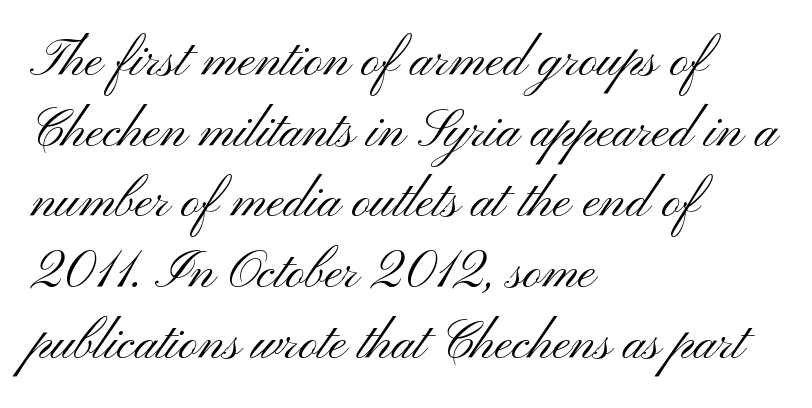
A typesetter would call this proportional, since set widths differ per character. Teacher's note: observe the even left margin — that is flush-left alignment. The leading is moderate, giving the passage an even texture. A bare baseline throughout the passage.
